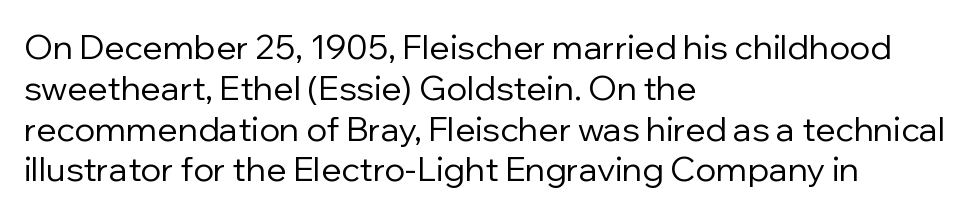
Q: Is the text bold? A: No.
Q: Is the text italic (slanted)? A: No, it is upright.
Q: Is the typeface a serif or a sans-serif typeface? A: Sans-serif.
Q: Is the text underlined? A: No.
Q: How is the paragraph aligned? A: Left-aligned.
Q: Is the spacing between letters normal or unusually wide? A: Normal.
Q: Width (condensed, normal, or wide)? A: Normal.
Q: Stroke contrast? A: Low.
Q: x-height? A: Medium.
Q: Monospaced? A: No.
